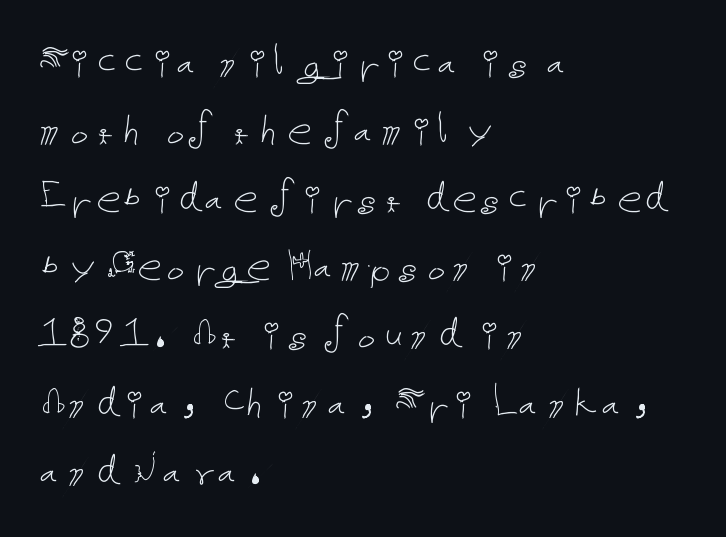
A bare baseline throughout the passage. These lines stack with their left ends in a neat column. Italic? Not at all — the glyphs are vertical. Short note: letters normally spaced.
